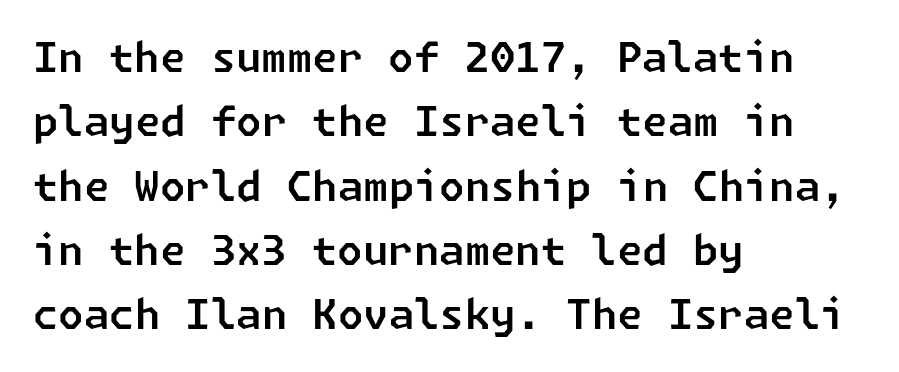
Q: Is the typeface a serif or a sans-serif typeface? A: Sans-serif.
Q: Is the text underlined? A: No.
Q: How is the paragraph aligned? A: Left-aligned.
Q: Is the spacing between letters normal or unusually wide? A: Normal.
Q: Is the spacing between lines tight, normal or loose? A: Normal.
Q: Width (condensed, normal, or wide)? A: Normal.
Q: Stroke contrast? A: Low.
Q: x-height? A: Medium.
